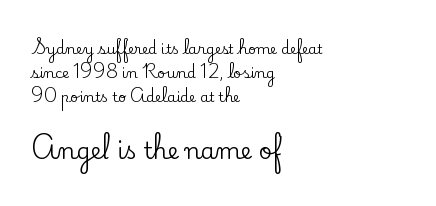
{"italic": "no", "underline": "no", "align": "left", "line_spacing_ratio": 1.73, "letter_spacing": "normal", "letter_spacing_em": 0.0, "larger_block": "second", "size_ratio": 1.64, "glyph_px": 23}
